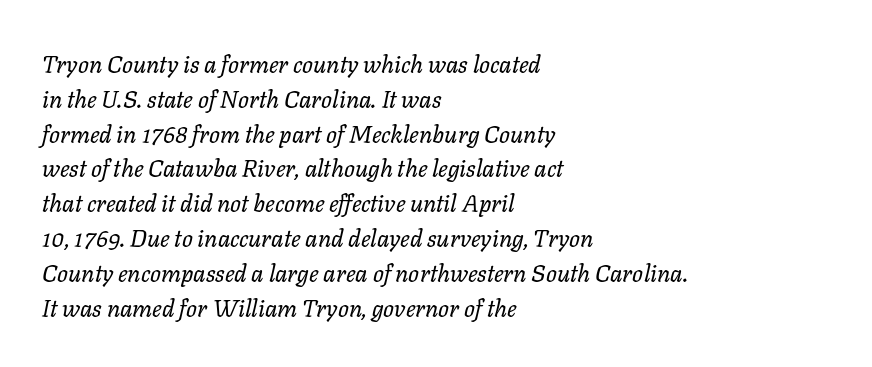
The image shows 24 px text type, italic (leaning right); set left-aligned, normal line spacing (1.45x), normal letter spacing, not underlined.
